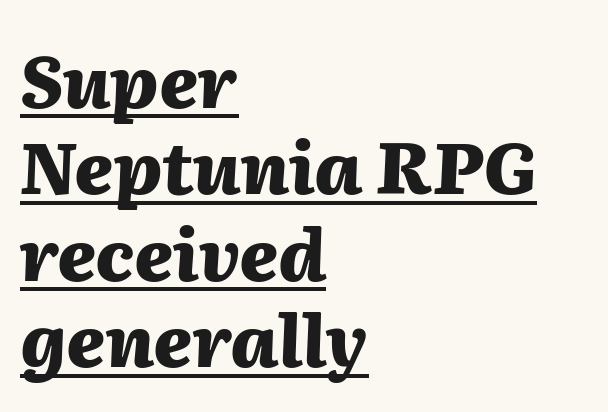
The image shows 72 px heavy type, italic (leaning right); set left-aligned, line spacing 1.2x, normal letter spacing, underlined; medium stroke contrast and a medium x-height.
